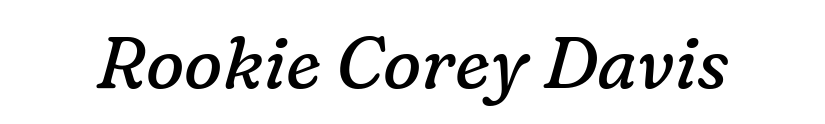
The image shows 72 px regular-weight serif type, italic (leaning right); set normal letter spacing, not underlined; low stroke contrast and a medium x-height.
